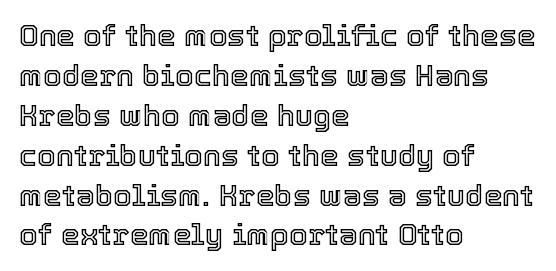
The image shows 30 px text type, upright; set left-aligned, normal line spacing (1.33x), normal letter spacing, not underlined; a medium x-height.
